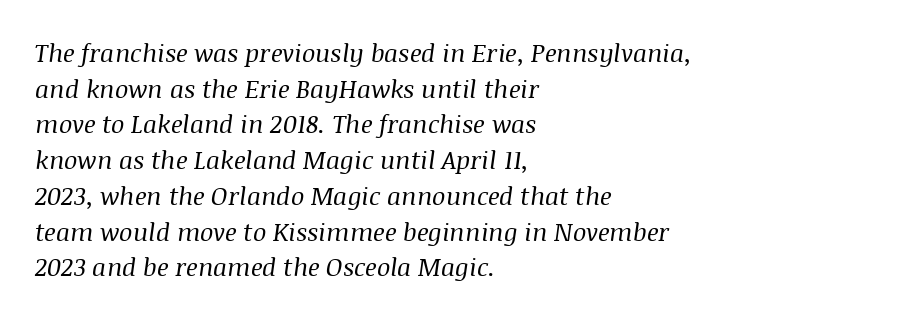
{"italic": "yes", "lean": "right", "slant_degrees": 8, "bold": "no", "underline": "no", "align": "left", "line_spacing": "normal", "line_spacing_ratio": 1.43, "letter_spacing": "normal", "letter_spacing_em": 0.0, "glyph_px": 25}
